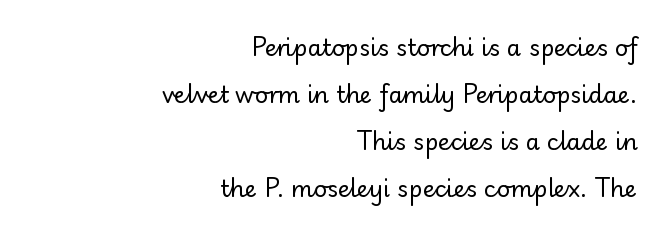
{"italic": "no", "bold": "no", "underline": "no", "align": "right", "line_spacing": "loose", "line_spacing_ratio": 2.04, "letter_spacing": "normal", "letter_spacing_em": 0.0, "glyph_px": 23}
